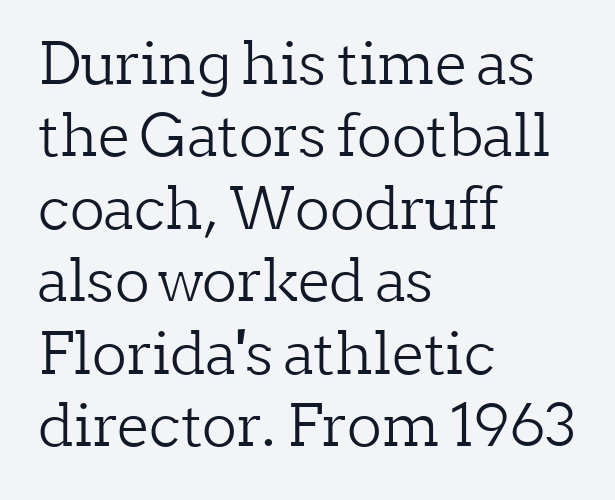
Standard letterfit; no display-style spreading of the glyphs. Line starts are locked; line ends wander. Think of a printed novel: that variable character pitch is what you see here. The line-height multiplier appears to be the usual default. Honestly, there is no underline to notice here at all.
